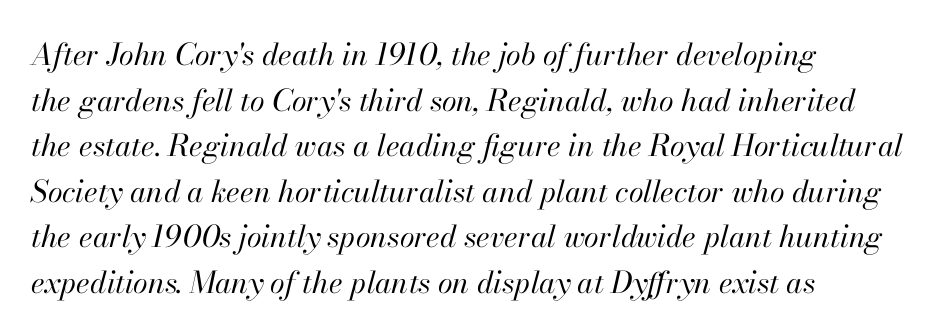
{"italic": "yes", "lean": "right", "slant_degrees": 13, "bold": "no", "weight": "regular", "width": "normal", "stroke_contrast": "high", "x_height": "small", "monospaced": "no", "underline": "no", "align": "left", "line_spacing": "normal", "line_spacing_ratio": 1.52, "letter_spacing": "normal", "letter_spacing_em": 0.0, "glyph_px": 30}
